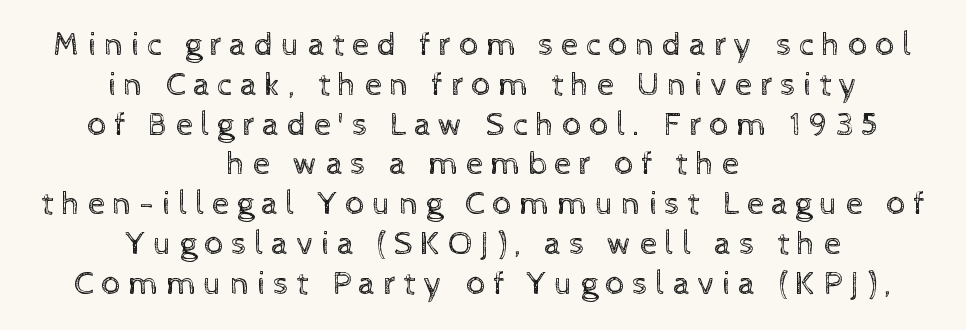
{"italic": "no", "bold": "no", "weight": "regular", "width": "normal", "x_height": "medium", "monospaced": "no", "underline": "no", "align": "center", "line_spacing_ratio": 1.17, "letter_spacing": "wide", "letter_spacing_em": 0.22, "glyph_px": 34}
